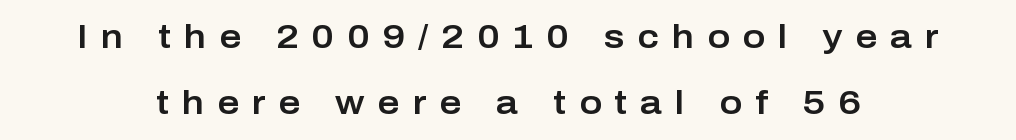
{"serif": "no", "italic": "no", "width": "normal", "stroke_contrast": "low", "x_height": "medium", "monospaced": "no", "underline": "no", "line_spacing": "loose", "line_spacing_ratio": 1.94, "letter_spacing": "wide", "letter_spacing_em": 0.38, "glyph_px": 34}
